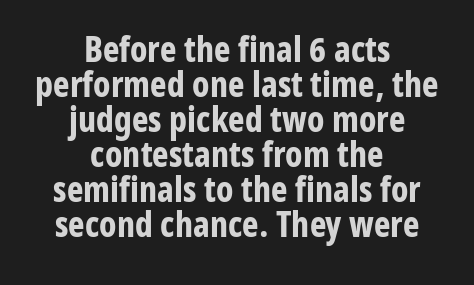
Is this a fixed-width face? No — the glyphs have proportional, varying widths. Here the glyphs are tracked normally, forming tight word shapes. The words here are not underlined. Teacher's note: observe the equal gaps on both sides — that is centered alignment.
